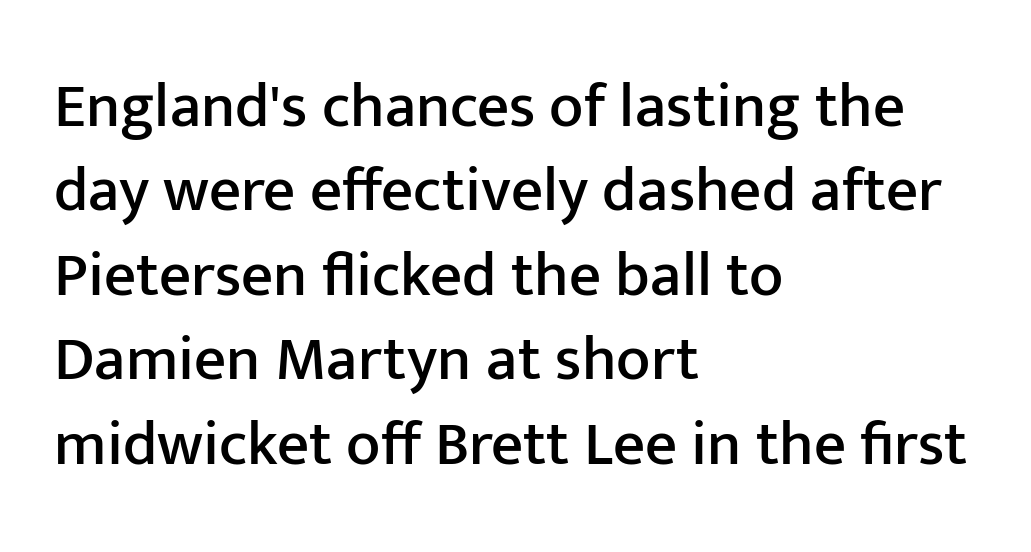
Q: Is the text italic (slanted)? A: No, it is upright.
Q: Is the typeface a serif or a sans-serif typeface? A: Sans-serif.
Q: Is the text underlined? A: No.
Q: How is the paragraph aligned? A: Left-aligned.
Q: Is the spacing between letters normal or unusually wide? A: Normal.
Q: Is the spacing between lines tight, normal or loose? A: Normal.
Q: Width (condensed, normal, or wide)? A: Normal.
Q: Stroke contrast? A: Low.
Q: x-height? A: Medium.
Q: Monospaced? A: No.
